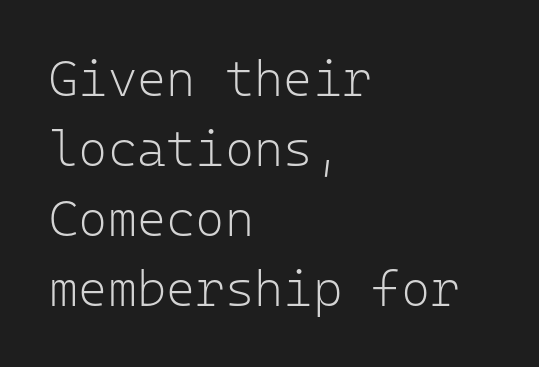
The image shows 50 px light sans-serif type, upright, monospaced; set left-aligned, normal line spacing (1.4x), normal letter spacing, not underlined; low stroke contrast and a medium x-height.
